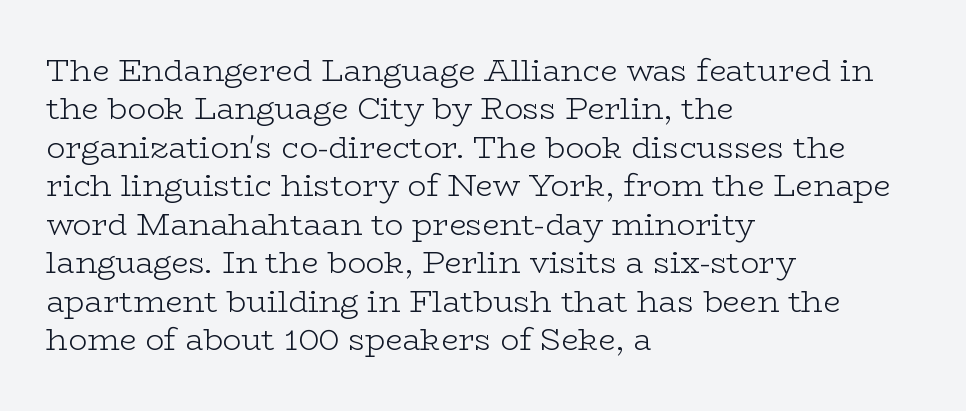
{"serif": "yes", "italic": "no", "bold": "no", "weight": "light", "width": "wide", "stroke_contrast": "low", "x_height": "medium", "monospaced": "no", "underline": "no", "align": "left", "line_spacing_ratio": 1.24, "letter_spacing": "normal", "letter_spacing_em": 0.0, "glyph_px": 31}
